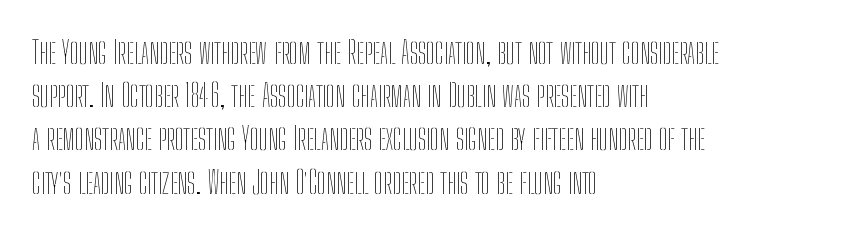
{"italic": "no", "bold": "no", "weight": "thin", "width": "condensed", "stroke_contrast": "low", "x_height": "medium", "monospaced": "no", "underline": "no", "align": "left", "line_spacing": "normal", "line_spacing_ratio": 1.35, "letter_spacing": "normal", "letter_spacing_em": 0.0, "glyph_px": 32}
